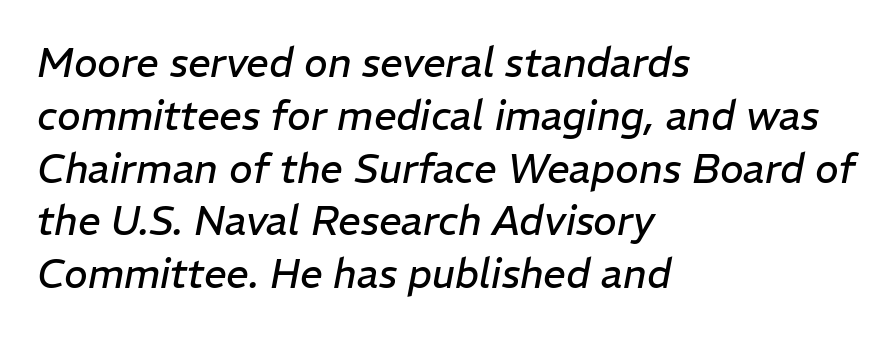
Q: Is the text bold? A: No.
Q: Is the text italic (slanted)? A: Yes, it leans right by about 11 degrees.
Q: Is the text underlined? A: No.
Q: How is the paragraph aligned? A: Left-aligned.
Q: Is the spacing between letters normal or unusually wide? A: Normal.
Q: Is the spacing between lines tight, normal or loose? A: Normal.
Q: Width (condensed, normal, or wide)? A: Normal.
Q: Stroke contrast? A: Low.
Q: x-height? A: Medium.
Q: Monospaced? A: No.
